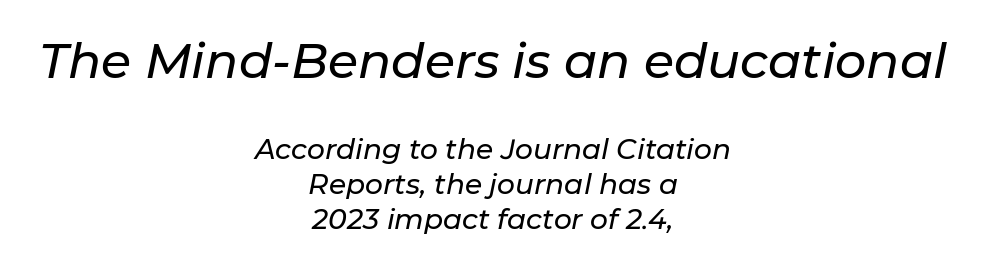
This rendering uses center alignment, leaving both contours irregular but symmetric. A student would notice the top passage is typeset larger than what follows. The rendering uses natural spacing where letterforms have individual widths. Tracking value appears to be zero — textbook default spacing. The baseline area is clear. Compared with typical paragraphs, the rows here are spaced about the same.
